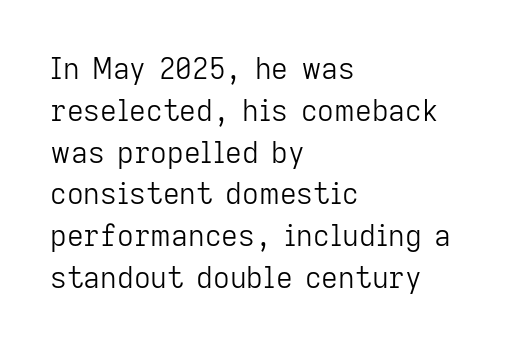
Q: Is the text bold? A: No.
Q: Is the text italic (slanted)? A: No, it is upright.
Q: Is the typeface a serif or a sans-serif typeface? A: Sans-serif.
Q: Is the text underlined? A: No.
Q: How is the paragraph aligned? A: Left-aligned.
Q: Is the spacing between letters normal or unusually wide? A: Normal.
Q: Is the spacing between lines tight, normal or loose? A: Normal.
Q: Width (condensed, normal, or wide)? A: Normal.
Q: Stroke contrast? A: Low.
Q: x-height? A: Medium.
Q: Monospaced? A: No.
